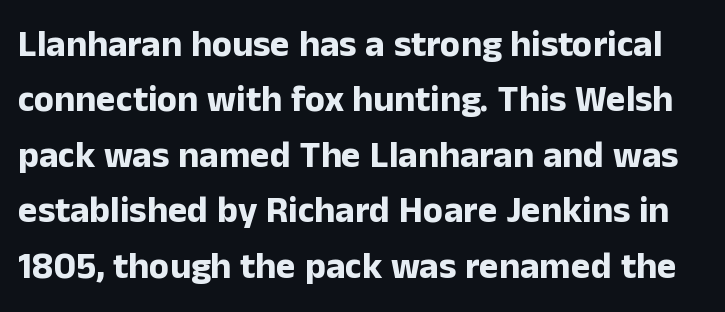
{"serif": "no", "italic": "no", "bold": "yes", "weight": "bold", "width": "normal", "stroke_contrast": "low", "x_height": "medium", "monospaced": "no", "underline": "no", "line_spacing": "normal", "line_spacing_ratio": 1.5, "letter_spacing": "normal", "letter_spacing_em": 0.0, "glyph_px": 37}
